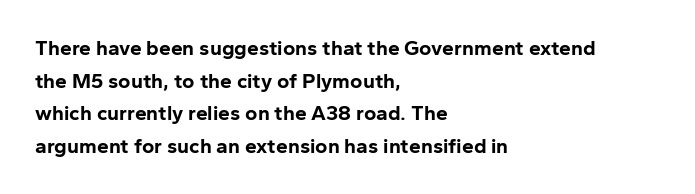
The rendering anchors every line to the left-hand side. In terms of posture, this sample is upright. This sample uses plain, unmodified letter spacing. The gap between lines stays unmarked.
